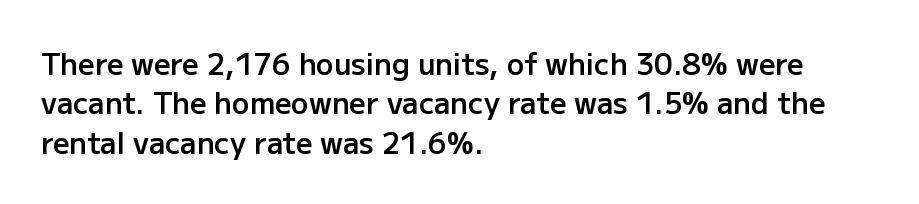
The image shows 29 px semibold sans-serif type, upright; set left-aligned, normal line spacing (1.36x), normal letter spacing, not underlined; low stroke contrast and a medium x-height.
